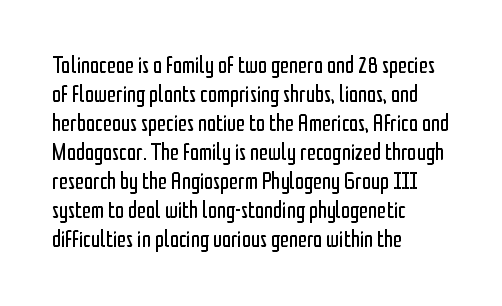
The image shows 23 px text type, upright; set left-aligned, normal line spacing (1.26x), normal letter spacing, not underlined.
